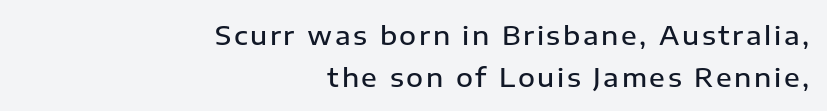
{"italic": "no", "bold": "semi", "underline": "no", "align": "right", "line_spacing": "normal", "line_spacing_ratio": 1.61, "glyph_px": 26}
